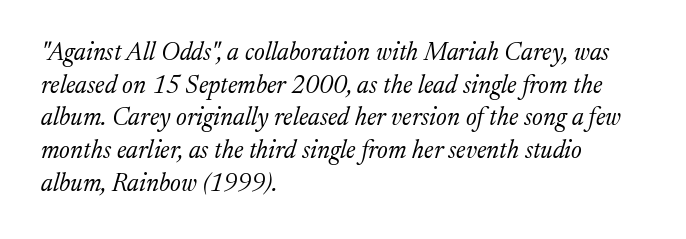
Leading: standard. The gap between lines stays unmarked. You could call the tracking neutral — neither tight nor loose. This is oblique type, the kind used for emphasis or titles. Bold? No — there's no thickening of the strokes. The typesetter chose a ragged-right arrangement here.
